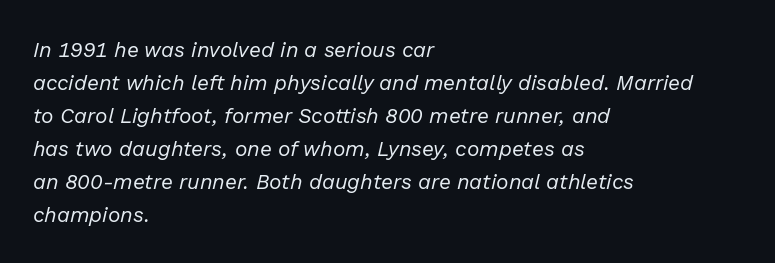
There is no visible air inserted between adjacent glyphs. The leading is moderate, giving the passage an even texture. Words float on clear page, feet unadorned. The glyphs look as if they've been sheared to an angle.
